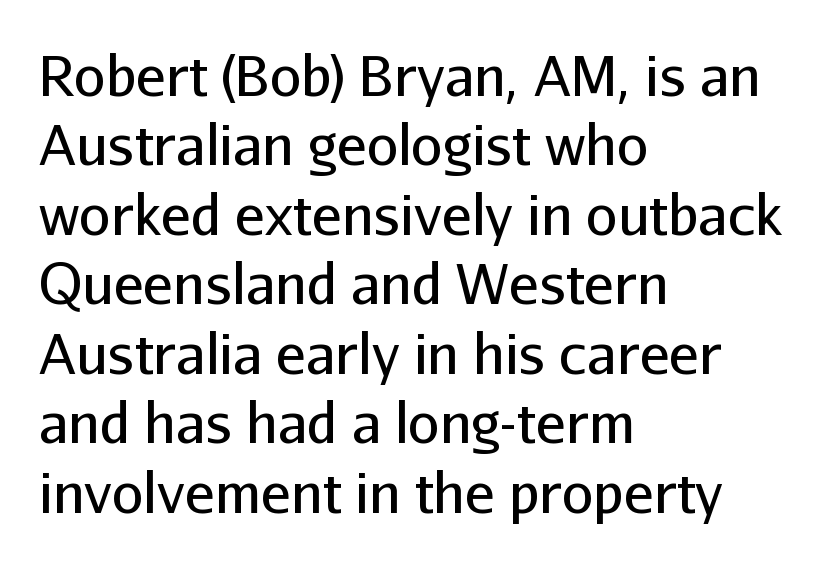
The image shows 56 px regular-weight sans-serif type, upright; set left-aligned, line spacing 1.24x, normal letter spacing, not underlined; low stroke contrast and a medium x-height.
